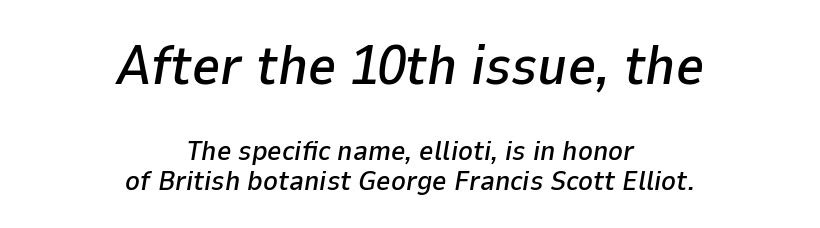
The passage is arranged like a title page — every line centered. The emphasis by scale lands on block number one, above. Between one letter and the next there's only the usual sliver of space. A typesetter would call this proportional, since set widths differ per character. Compared with typical paragraphs, the rows here are closer together. The space directly below the letters is spotless.
